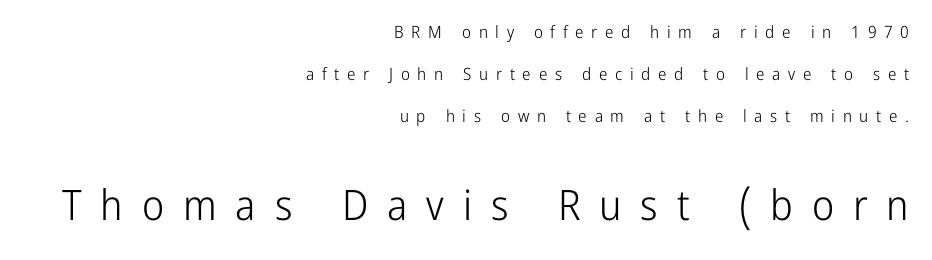
The image shows 42 px light, condensed sans-serif type, upright; set right-aligned, loose line spacing (2.47x), unusually wide letter spacing (+0.45 em), not underlined; the second (bottom) block is 2.47x larger; low stroke contrast and a medium x-height.
